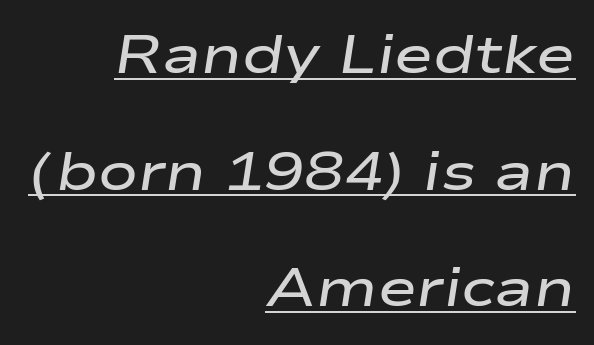
The image shows 53 px semibold, wide type, italic (leaning right); set right-aligned, loose line spacing (2.2x), normal letter spacing, underlined; low stroke contrast and a medium x-height.
